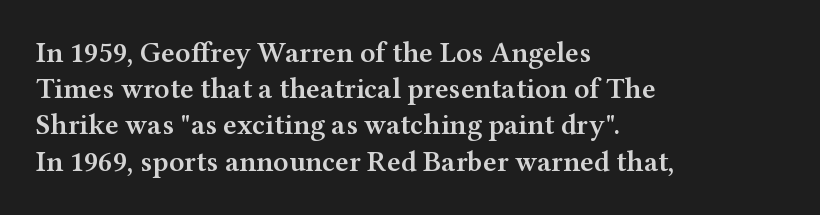
Honestly, the letter spacing is just normal — you wouldn't notice it. Does the copy run flush right? No — it runs flush left. Compared with typical paragraphs, the rows here are spaced about the same. A clean baseline with only descenders dipping below it. The passage shown is typed in a proportional face where columns would drift. The sample has been set in demibold, a notch under bold.
